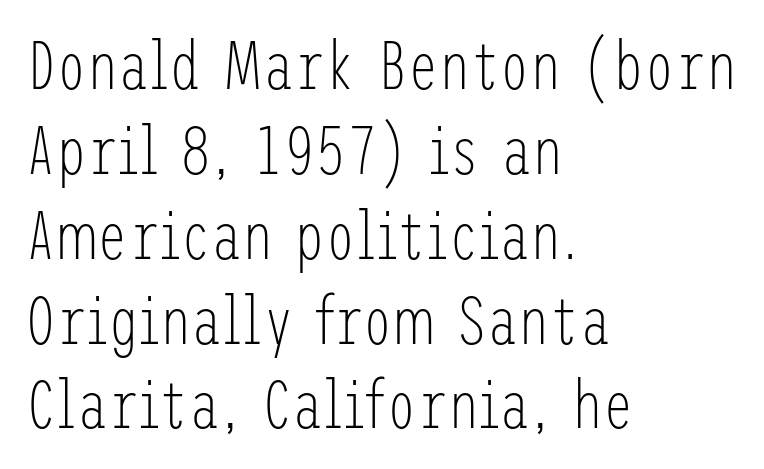
{"serif": "no", "italic": "no", "bold": "no", "weight": "light", "width": "condensed", "stroke_contrast": "low", "x_height": "medium", "underline": "no", "align": "left", "line_spacing_ratio": 1.23, "letter_spacing": "normal", "letter_spacing_em": 0.0, "glyph_px": 69}
